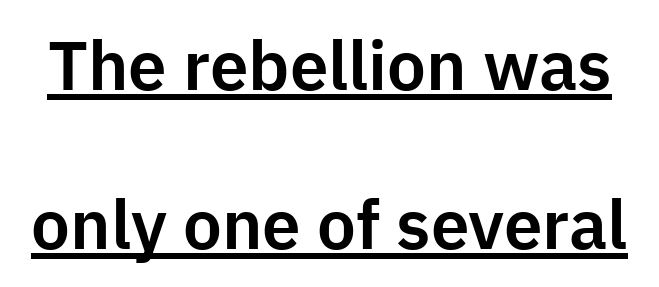
Italic? Not at all — the glyphs are vertical. Serif or sans? Sans — the stroke terminals are bare. Here the glyphs are tracked normally, forming tight word shapes. Regarding leading, the lines here are spaced well apart.
